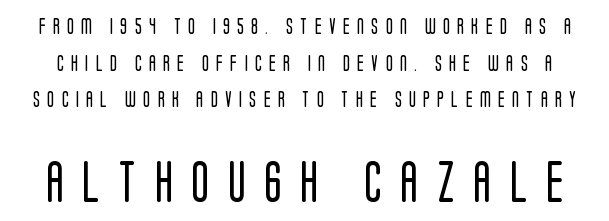
The more generous point size was reserved for the lower chunk. The lettering stays uniformly vertical, giving the passage a roman look. The letterforms stand isolated, each surrounded by extra space. Bold? No — there's no thickening of the strokes. The letters advance in unequal steps, a hallmark of proportional type. Plain, unruled lines of type.
